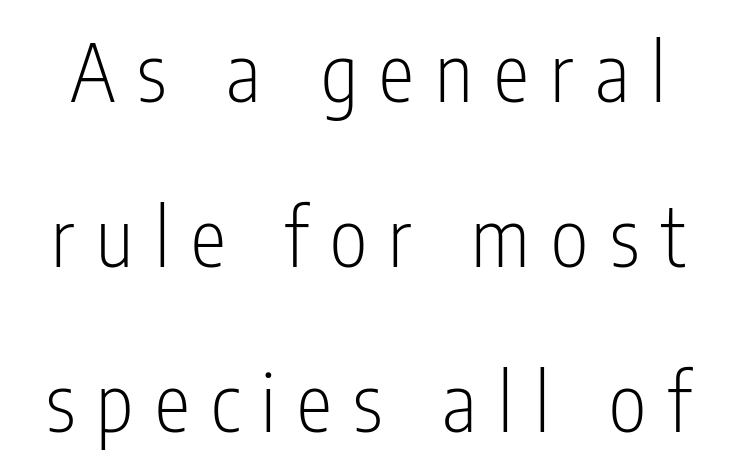
The image shows 80 px light, condensed sans-serif type, upright; set loose line spacing (2.06x), unusually wide letter spacing (+0.27 em), not underlined; low stroke contrast and a medium x-height.
